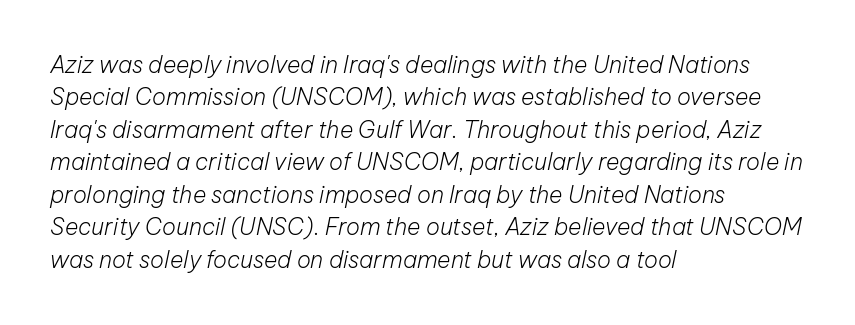
Q: Is the text bold? A: No.
Q: Is the text italic (slanted)? A: Yes, it leans right by about 12 degrees.
Q: Is the text underlined? A: No.
Q: How is the paragraph aligned? A: Left-aligned.
Q: Is the spacing between letters normal or unusually wide? A: Normal.
Q: Is the spacing between lines tight, normal or loose? A: Normal.
